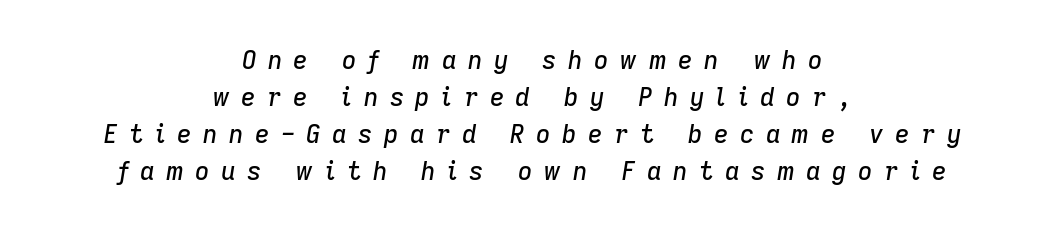
Q: Is the text italic (slanted)? A: Yes, it leans right by about 9 degrees.
Q: Is the text underlined? A: No.
Q: How is the paragraph aligned? A: Centered.
Q: Is the spacing between letters normal or unusually wide? A: Unusually wide.
Q: Is the spacing between lines tight, normal or loose? A: Normal.
